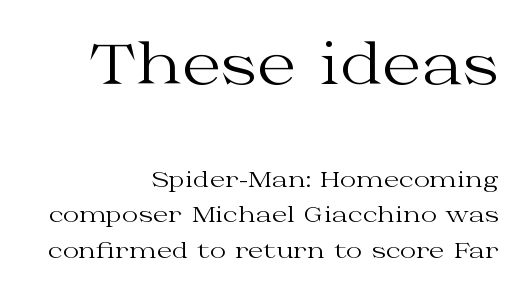
Q: Is the text bold? A: No.
Q: Is the text italic (slanted)? A: No, it is upright.
Q: Is the typeface a serif or a sans-serif typeface? A: Serif.
Q: Is the text underlined? A: No.
Q: How is the paragraph aligned? A: Right-aligned.
Q: Is the spacing between letters normal or unusually wide? A: Normal.
Q: Is the spacing between lines tight, normal or loose? A: Normal.
Q: Which block of text is set in a larger size, the first (top) or the second (bottom)? A: The first (top) one.
Q: Width (condensed, normal, or wide)? A: Wide.
Q: Stroke contrast? A: Medium.
Q: x-height? A: Medium.
Q: Monospaced? A: No.
